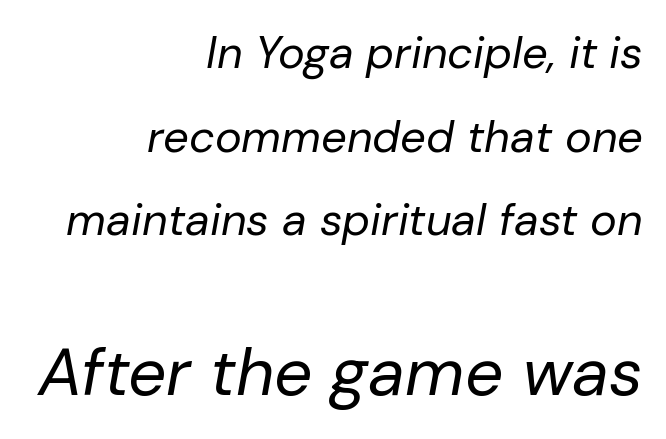
This reads as an unemphasized weight, regular at the heaviest. The rag falls on the left side of this text block. The words here are not underlined. Posture: slanted. The tracking reads as untouched default to a designer's eye. A typesetter would call this proportional, since set widths differ per character.
